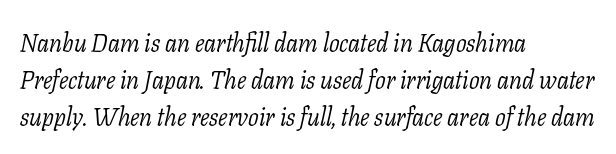
Q: Is the text bold? A: No.
Q: Is the text italic (slanted)? A: Yes, it leans right by about 11 degrees.
Q: Is the text underlined? A: No.
Q: How is the paragraph aligned? A: Left-aligned.
Q: Is the spacing between letters normal or unusually wide? A: Normal.
Q: Is the spacing between lines tight, normal or loose? A: Normal.
